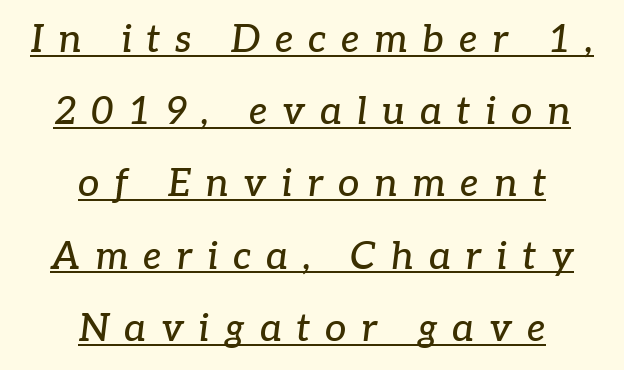
Q: Is the text italic (slanted)? A: Yes, it leans right by about 7 degrees.
Q: Is the typeface a serif or a sans-serif typeface? A: Serif.
Q: Is the text underlined? A: Yes.
Q: How is the paragraph aligned? A: Centered.
Q: Is the spacing between letters normal or unusually wide? A: Unusually wide.
Q: Is the spacing between lines tight, normal or loose? A: Loose.
Q: Width (condensed, normal, or wide)? A: Normal.
Q: Stroke contrast? A: Low.
Q: x-height? A: Medium.
Q: Monospaced? A: No.
